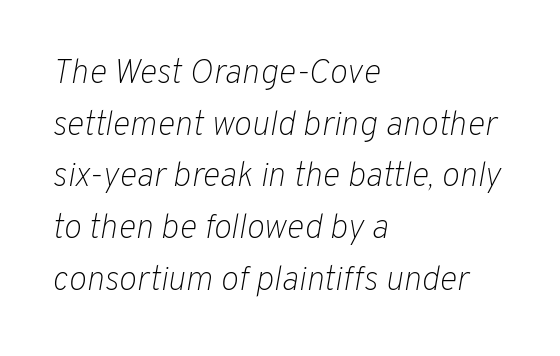
If you drew a line through each stem, it would be angled. A quiet, ordinary-to-light weight characterises the typeface. The passage shown is typed in a proportional face where columns would drift. A student would call this left alignment; a typographer would say flush left, rag right. The passage shown is not underscored anywhere.
